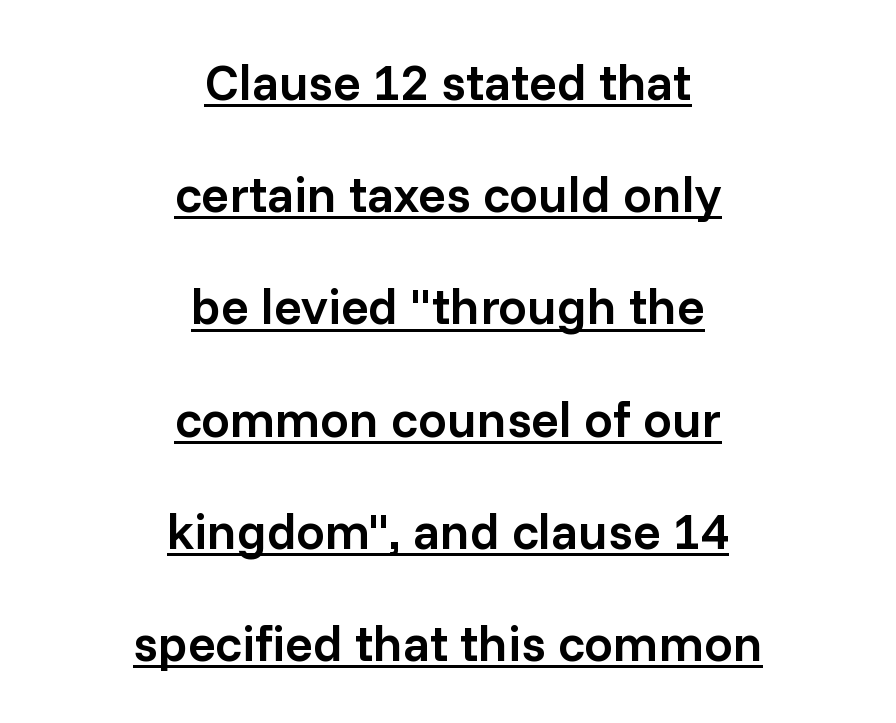
{"serif": "no", "italic": "no", "bold": "semi", "weight": "semibold", "width": "normal", "stroke_contrast": "low", "x_height": "medium", "monospaced": "no", "underline": "yes", "align": "center", "line_spacing": "loose", "line_spacing_ratio": 2.2, "letter_spacing": "normal", "letter_spacing_em": 0.0, "glyph_px": 51}
